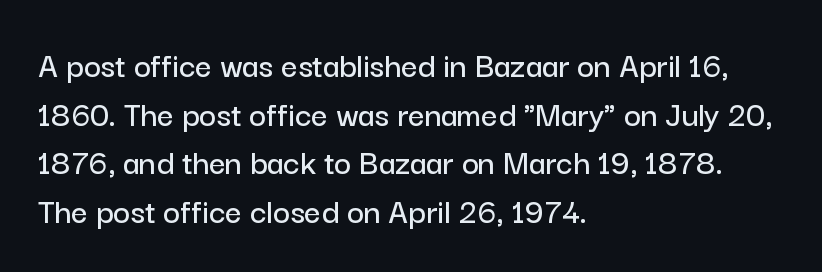
{"serif": "no", "italic": "no", "width": "normal", "stroke_contrast": "low", "x_height": "medium", "monospaced": "no", "underline": "no", "align": "left", "line_spacing": "normal", "line_spacing_ratio": 1.35, "letter_spacing": "normal", "letter_spacing_em": 0.0, "glyph_px": 36}
